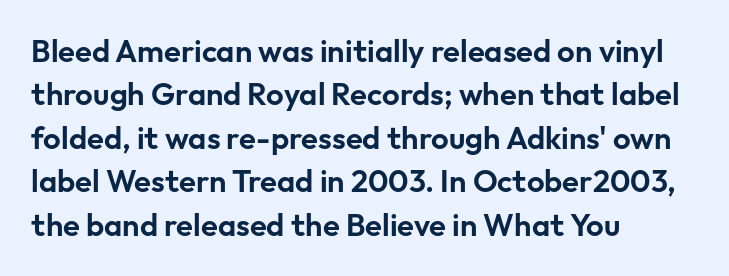
Q: Is the text italic (slanted)? A: No, it is upright.
Q: Is the typeface a serif or a sans-serif typeface? A: Sans-serif.
Q: Is the text underlined? A: No.
Q: How is the paragraph aligned? A: Left-aligned.
Q: Is the spacing between letters normal or unusually wide? A: Normal.
Q: Is the spacing between lines tight, normal or loose? A: Normal.
Q: Width (condensed, normal, or wide)? A: Normal.
Q: Stroke contrast? A: Low.
Q: x-height? A: Medium.
Q: Monospaced? A: No.
